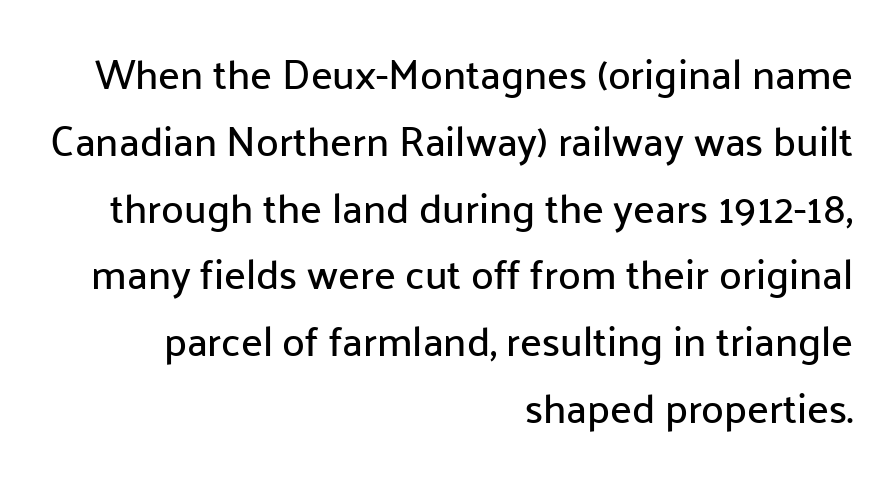
The image shows 41 px sans-serif type, upright; set right-aligned, normal line spacing (1.63x), normal letter spacing, not underlined; low stroke contrast and a medium x-height.
